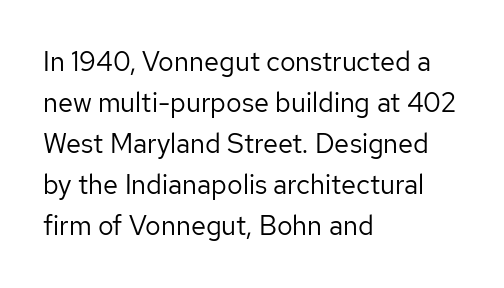
{"italic": "no", "bold": "no", "underline": "no", "align": "left", "line_spacing": "normal", "line_spacing_ratio": 1.52, "letter_spacing": "normal", "letter_spacing_em": 0.0, "glyph_px": 27}
